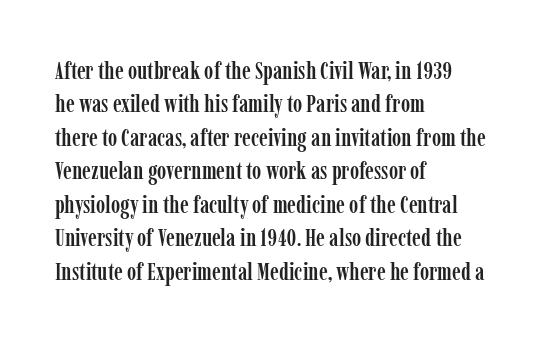
Q: Is the text italic (slanted)? A: No, it is upright.
Q: Is the text underlined? A: No.
Q: How is the paragraph aligned? A: Left-aligned.
Q: Is the spacing between letters normal or unusually wide? A: Normal.
Q: Is the spacing between lines tight, normal or loose? A: Normal.
